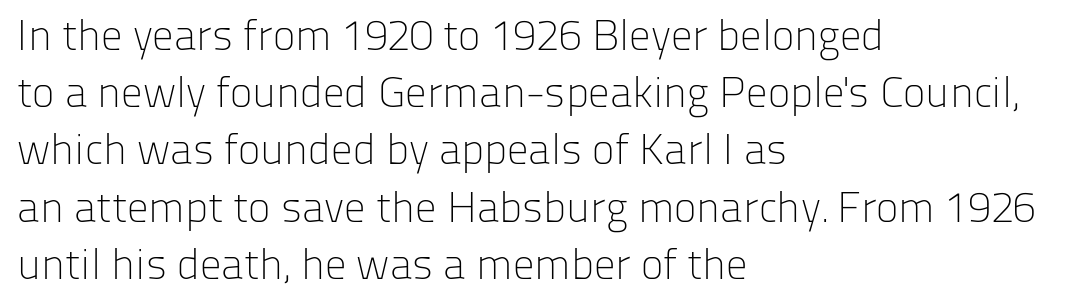
The designer went with a sans here, leaving each stem footless. A student would call this left alignment; a typographer would say flush left, rag right. Lines of text with bare space underneath. Every character sits straight up, as roman type does. Compared with a typical body face, this is equally light or lighter still. Evenly set lines give the paragraph a standard silhouette.
